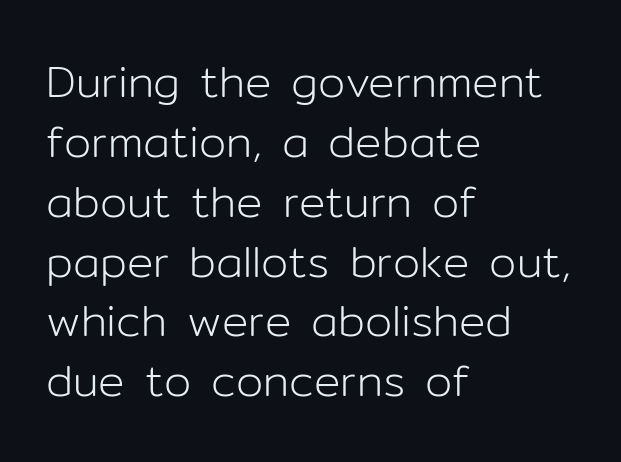
The image shows 44 px light sans-serif type, upright; set left-aligned, normal line spacing (1.36x), normal letter spacing, not underlined; low stroke contrast and a medium x-height.
